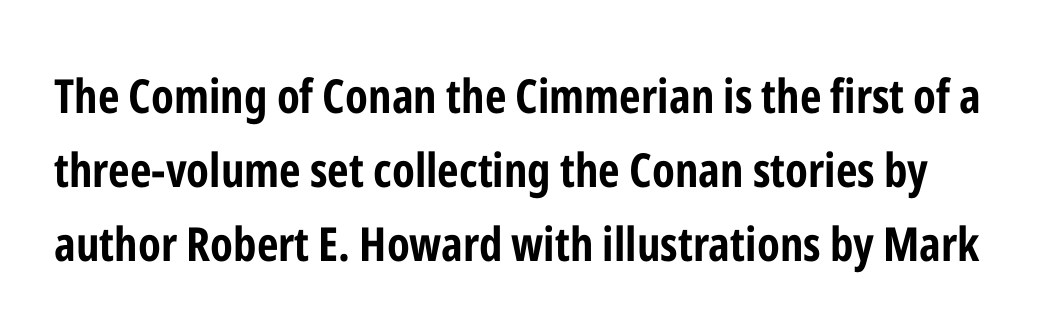
{"serif": "no", "italic": "no", "bold": "yes", "weight": "bold", "width": "condensed", "stroke_contrast": "low", "x_height": "medium", "monospaced": "no", "underline": "no", "line_spacing": "normal", "line_spacing_ratio": 1.57, "letter_spacing": "normal", "letter_spacing_em": 0.0, "glyph_px": 47}
